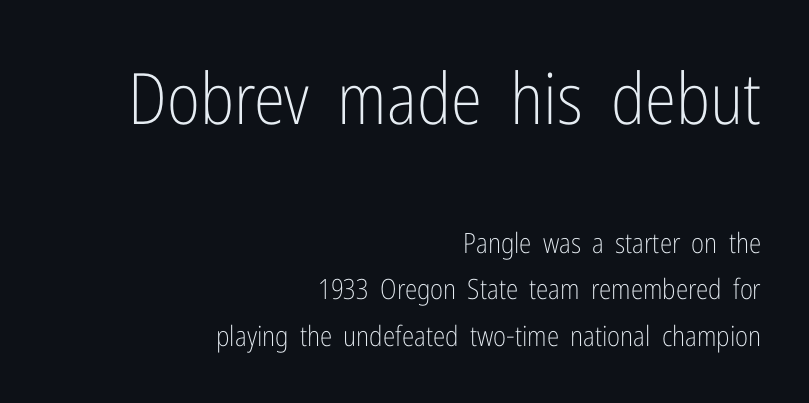
The rendering shows plain stroke endings on the letterforms — a sans-serif design. Size hierarchy here favors the leading block over the trailing one. Rule under the text: the space is simply empty. The typeface has the unassuming heft of standard copy or less. The letters advance in unequal steps, a hallmark of proportional type.
